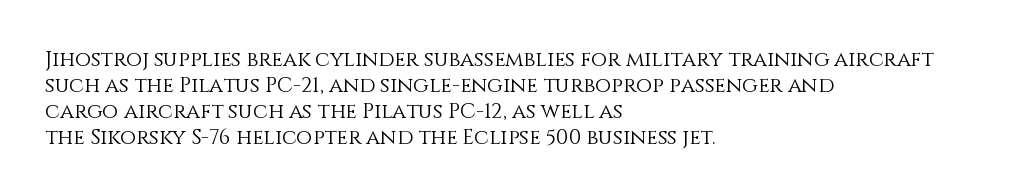
The image shows 21 px text type, upright; set left-aligned, line spacing 1.24x, normal letter spacing, not underlined.
